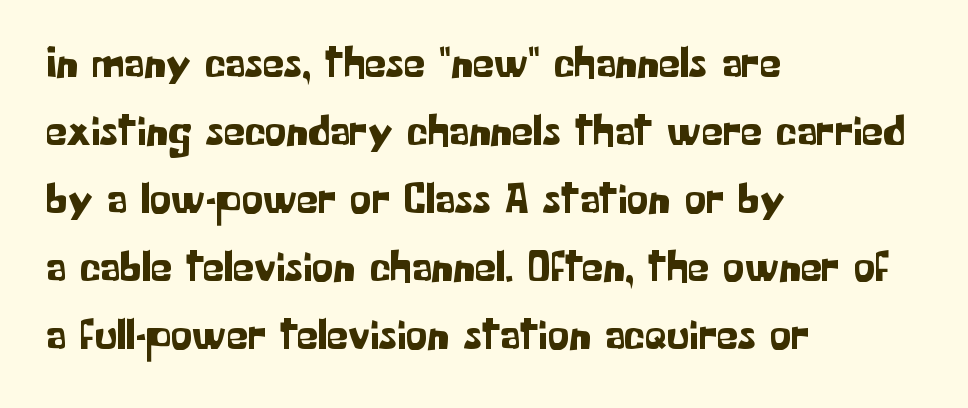
{"serif": "no", "italic": "no", "width": "normal", "stroke_contrast": "low", "x_height": "medium", "monospaced": "no", "underline": "no", "align": "left", "line_spacing": "normal", "line_spacing_ratio": 1.58, "letter_spacing": "normal", "letter_spacing_em": 0.0, "glyph_px": 43}
